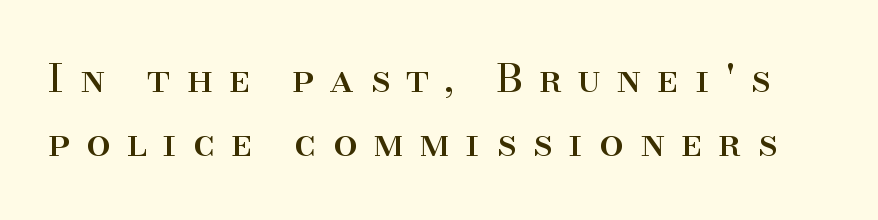
Proportional: the letters do not fall into vertical columns. What stands out about the letter spacing? Its width — letters are far apart. The font's upright variant was chosen for this text. Old-style or modern, the face here clearly has serifs. The lines sit at an ordinary, default distance from one another. Check under the words: just untouched page.
